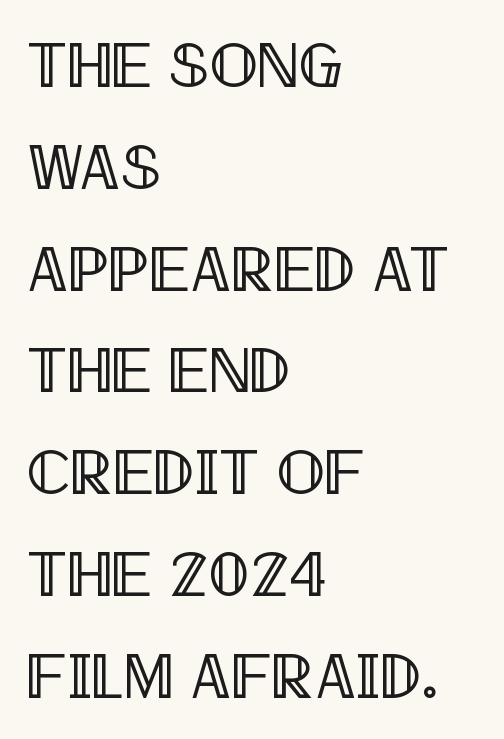
The image shows 64 px condensed type, upright; set left-aligned, normal line spacing (1.59x), normal letter spacing, not underlined; a large x-height.
